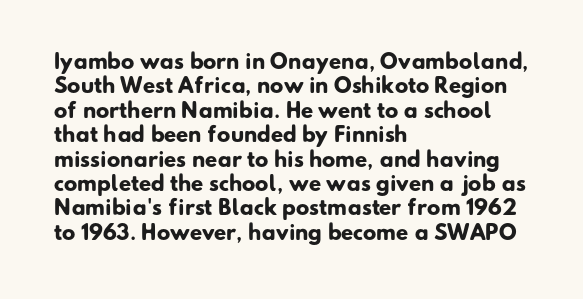
The image shows 20 px bold type; set left-aligned, line spacing 1.22x, normal letter spacing, not underlined.
